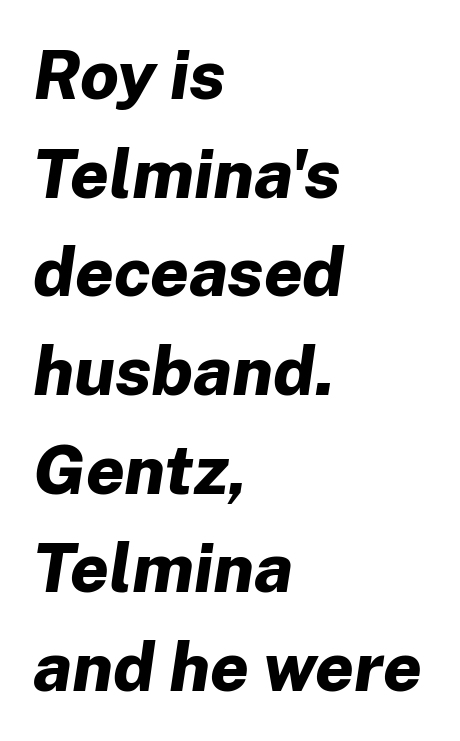
The image shows 69 px bold type, italic (leaning right); set left-aligned, normal line spacing (1.43x), normal letter spacing, not underlined; low stroke contrast and a medium x-height.
